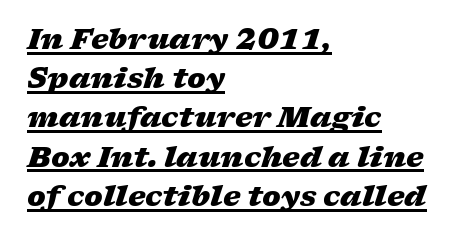
Q: Is the text bold? A: Yes.
Q: Is the text italic (slanted)? A: Yes, it leans right by about 17 degrees.
Q: Is the text underlined? A: Yes.
Q: How is the paragraph aligned? A: Left-aligned.
Q: Is the spacing between letters normal or unusually wide? A: Normal.
Q: Is the spacing between lines tight, normal or loose? A: Normal.
Q: Width (condensed, normal, or wide)? A: Wide.
Q: Stroke contrast? A: Low.
Q: x-height? A: Medium.
Q: Monospaced? A: No.
